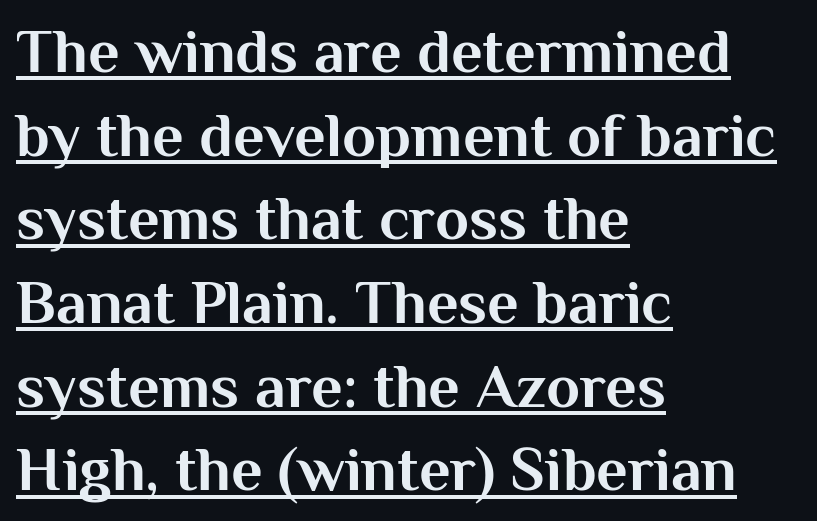
{"serif": "no", "italic": "no", "bold": "yes", "weight": "bold", "width": "normal", "stroke_contrast": "medium", "x_height": "medium", "monospaced": "no", "underline": "yes", "align": "left", "line_spacing": "normal", "line_spacing_ratio": 1.35, "letter_spacing": "normal", "letter_spacing_em": 0.0, "glyph_px": 62}
